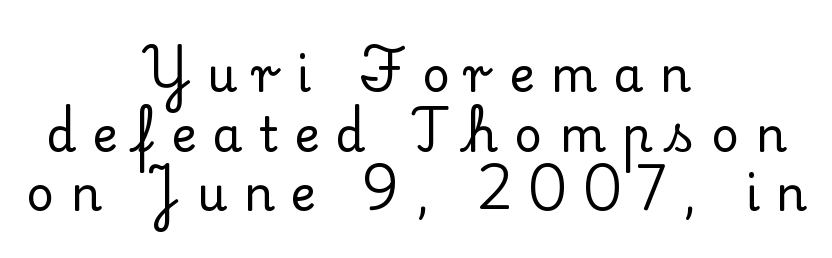
Letter spacing: wide. Visually the block forms a symmetrical silhouette, jagged on both flanks. The glyphs are unaccompanied by any horizontal stroke below them. This is serif lettering, the kind often seen in printed books. The font's upright variant was chosen for this text. Is this a fixed-width face? No — the glyphs have proportional, varying widths.
